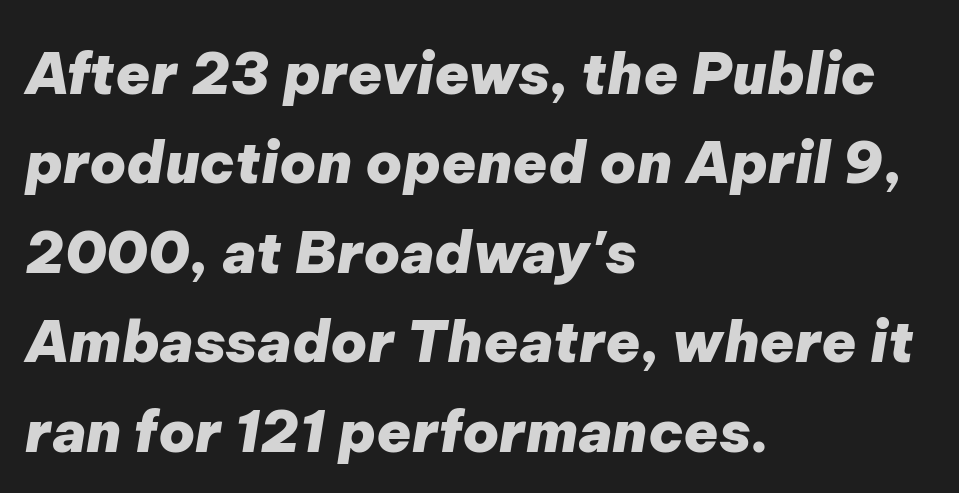
The image shows 57 px heavy type, italic (leaning right); set left-aligned, normal line spacing (1.57x), normal letter spacing, not underlined; low stroke contrast and a medium x-height.
